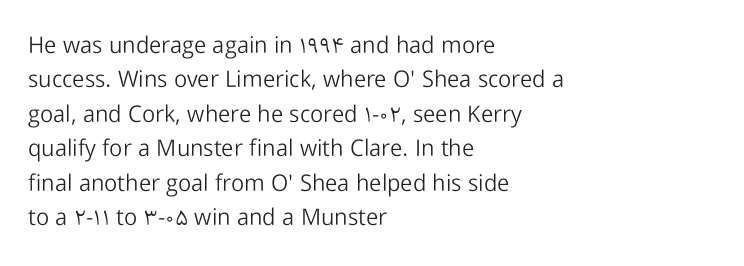
Observe the ordinary spacing: letters are neighbours, not strangers. Only glyphs here, with clear space below each row. Honestly, the row spacing looks completely unremarkable. No letter is thick-stroked: the sample isn't bold.
